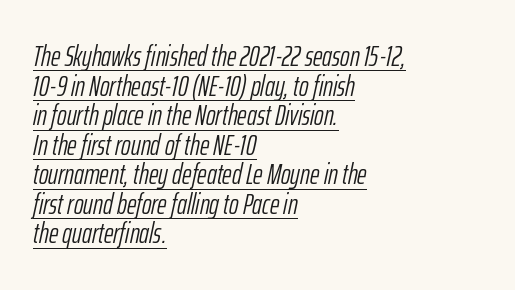
The line-height multiplier appears low, near solid setting. One-word summary of the alignment: left. No letter is thick-stroked: the sample isn't bold. The rendering uses natural spacing where letterforms have individual widths. This rendering leaves character spacing at its baseline value.
